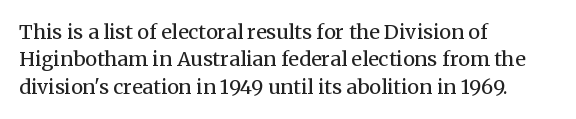
{"italic": "no", "bold": "no", "underline": "no", "align": "left", "line_spacing": "normal", "line_spacing_ratio": 1.37, "letter_spacing": "normal", "letter_spacing_em": 0.0, "glyph_px": 20}
